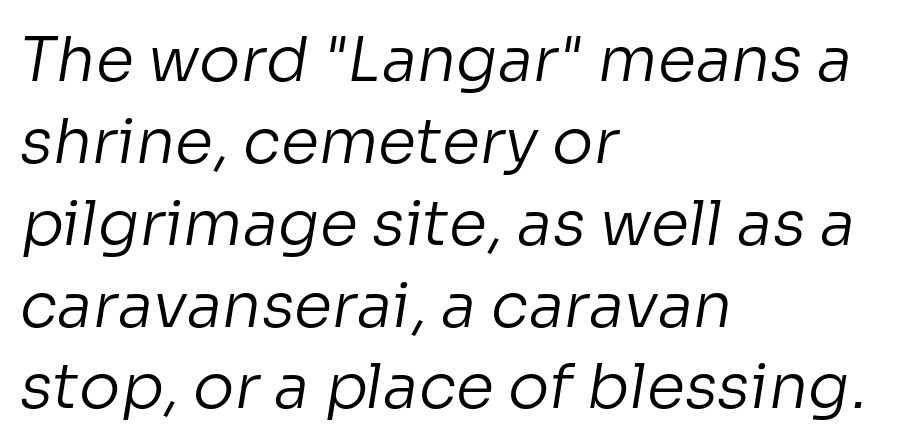
The image shows 62 px regular-weight sans-serif type; set left-aligned, normal line spacing (1.32x), normal letter spacing, not underlined; low stroke contrast and a medium x-height.
